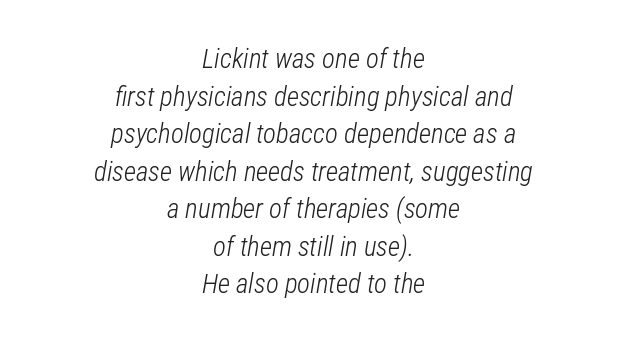
Q: Is the text bold? A: No.
Q: Is the text italic (slanted)? A: Yes, it leans right by about 12 degrees.
Q: Is the text underlined? A: No.
Q: How is the paragraph aligned? A: Centered.
Q: Is the spacing between letters normal or unusually wide? A: Normal.
Q: Is the spacing between lines tight, normal or loose? A: Normal.
